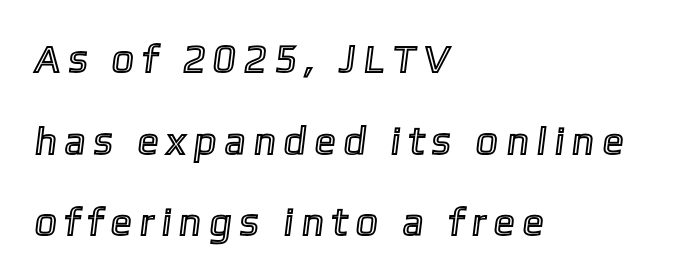
Q: Is the text underlined? A: No.
Q: How is the paragraph aligned? A: Left-aligned.
Q: Is the spacing between letters normal or unusually wide? A: Unusually wide.
Q: Is the spacing between lines tight, normal or loose? A: Loose.
Q: Width (condensed, normal, or wide)? A: Condensed.
Q: x-height? A: Medium.
Q: Monospaced? A: No.
